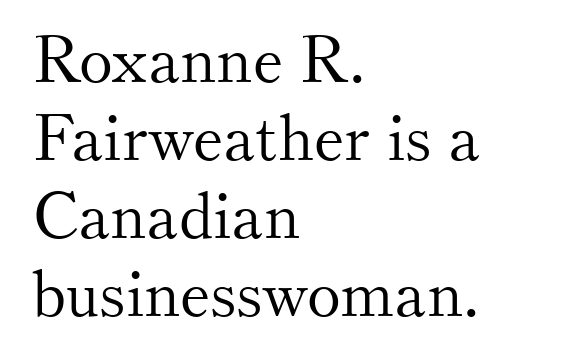
{"serif": "yes", "italic": "no", "bold": "no", "weight": "light", "width": "normal", "stroke_contrast": "medium", "x_height": "small", "monospaced": "no", "underline": "no", "align": "left", "line_spacing_ratio": 1.22, "letter_spacing": "normal", "letter_spacing_em": 0.0, "glyph_px": 64}
